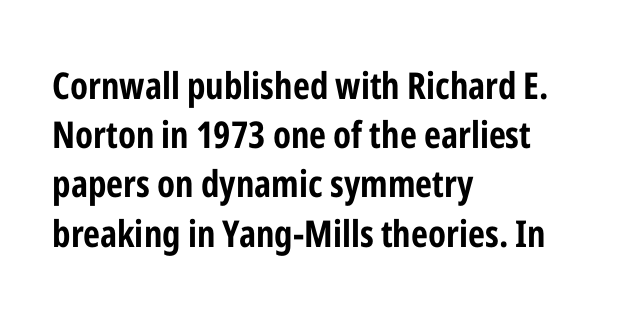
{"serif": "no", "italic": "no", "bold": "yes", "weight": "bold", "width": "condensed", "stroke_contrast": "low", "x_height": "medium", "monospaced": "no", "underline": "no", "align": "left", "line_spacing": "normal", "line_spacing_ratio": 1.33, "letter_spacing": "normal", "letter_spacing_em": 0.0, "glyph_px": 37}
